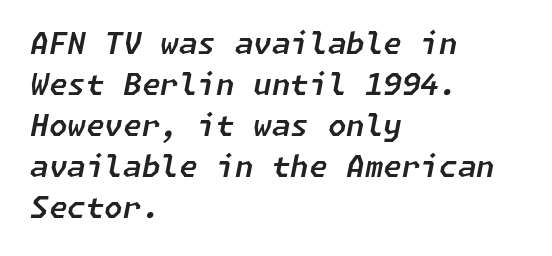
Q: Is the text italic (slanted)? A: Yes, it leans right by about 11 degrees.
Q: Is the text underlined? A: No.
Q: How is the paragraph aligned? A: Left-aligned.
Q: Is the spacing between letters normal or unusually wide? A: Normal.
Q: Is the spacing between lines tight, normal or loose? A: Normal.
Q: Width (condensed, normal, or wide)? A: Normal.
Q: Stroke contrast? A: Low.
Q: x-height? A: Medium.
